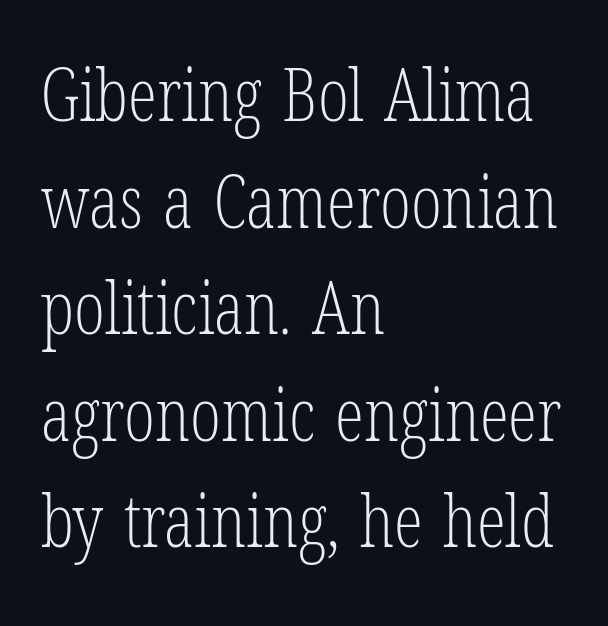
The image shows 73 px light, condensed serif type, upright; set left-aligned, normal line spacing (1.46x), normal letter spacing, not underlined; low stroke contrast and a medium x-height.
